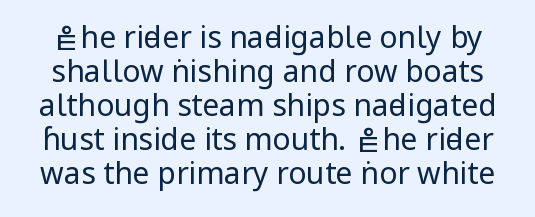
Q: Is the text bold? A: No.
Q: Is the text italic (slanted)? A: No, it is upright.
Q: Is the typeface a serif or a sans-serif typeface? A: Sans-serif.
Q: Is the text underlined? A: No.
Q: Is the spacing between letters normal or unusually wide? A: Normal.
Q: Is the spacing between lines tight, normal or loose? A: Tight.
Q: Width (condensed, normal, or wide)? A: Condensed.
Q: Stroke contrast? A: Low.
